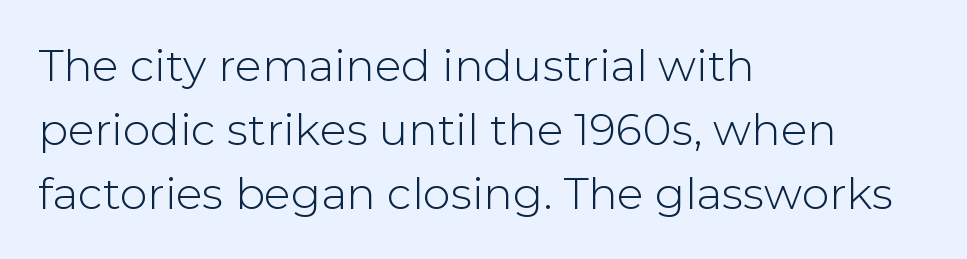
{"serif": "no", "italic": "no", "width": "normal", "stroke_contrast": "low", "x_height": "medium", "monospaced": "no", "underline": "no", "align": "left", "line_spacing": "normal", "line_spacing_ratio": 1.45, "letter_spacing": "normal", "letter_spacing_em": 0.0, "glyph_px": 44}
